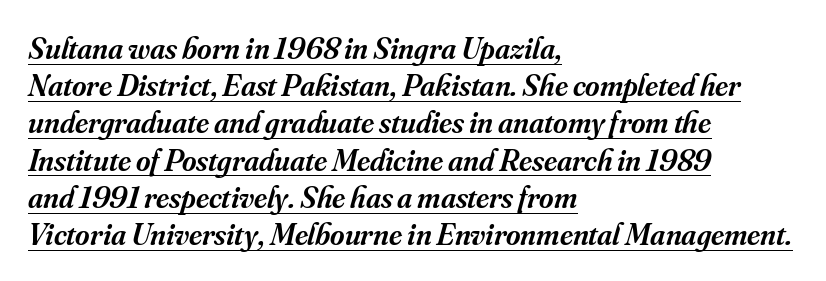
The image shows 31 px semibold serif type, italic (leaning right); set left-aligned, line spacing 1.2x, normal letter spacing, underlined; medium stroke contrast and a small x-height.
